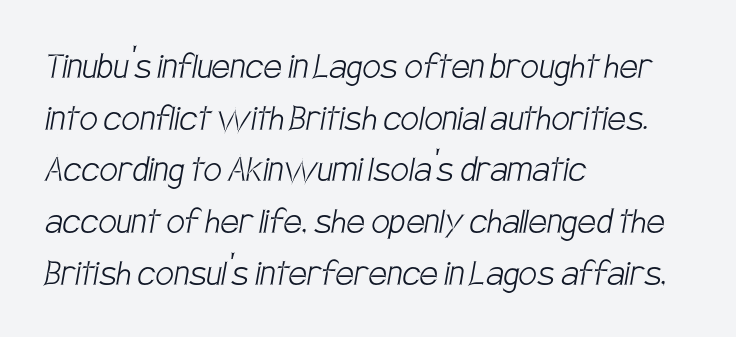
Short note: letters normally spaced. The rendering uses natural spacing where letterforms have individual widths. The words here are not underlined. Compared with a typical body face, this is equally light or lighter still. One glance says typical: line gaps are just what's usual.
